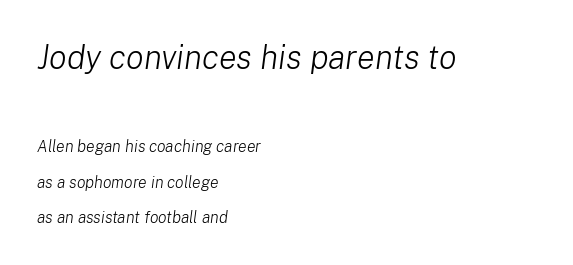
The image shows 33 px light type, italic (leaning right); set left-aligned, loose line spacing (2.21x), normal letter spacing, not underlined; the first (top) block is 2.06x larger; low stroke contrast and a medium x-height.
